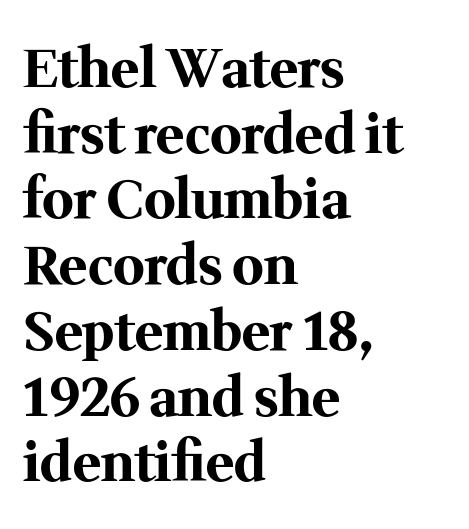
Q: Is the text bold? A: Yes.
Q: Is the text italic (slanted)? A: No, it is upright.
Q: Is the typeface a serif or a sans-serif typeface? A: Serif.
Q: Is the text underlined? A: No.
Q: How is the paragraph aligned? A: Left-aligned.
Q: Is the spacing between letters normal or unusually wide? A: Normal.
Q: Width (condensed, normal, or wide)? A: Normal.
Q: Stroke contrast? A: Medium.
Q: x-height? A: Medium.
Q: Monospaced? A: No.
